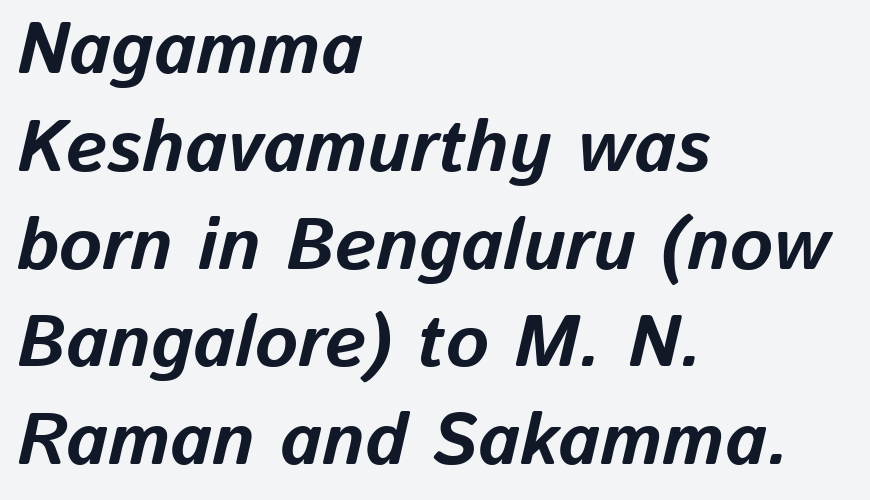
{"italic": "yes", "lean": "right", "slant_degrees": 13, "bold": "yes", "weight": "bold", "width": "normal", "stroke_contrast": "low", "x_height": "medium", "monospaced": "no", "underline": "no", "align": "left", "line_spacing": "normal", "line_spacing_ratio": 1.34, "letter_spacing": "normal", "letter_spacing_em": 0.0, "glyph_px": 73}
